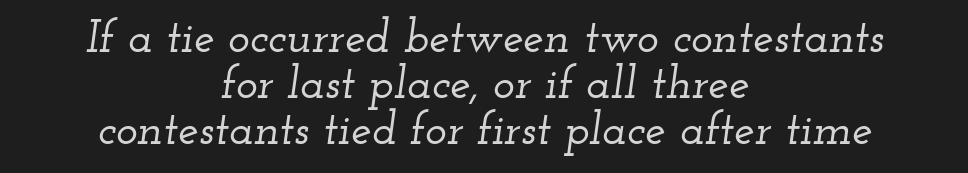
{"serif": "yes", "italic": "yes", "lean": "right", "slant_degrees": 12, "width": "wide", "stroke_contrast": "low", "x_height": "small", "monospaced": "no", "underline": "no", "align": "center", "line_spacing": "tight", "line_spacing_ratio": 1.0, "letter_spacing": "normal", "letter_spacing_em": 0.0, "glyph_px": 46}
